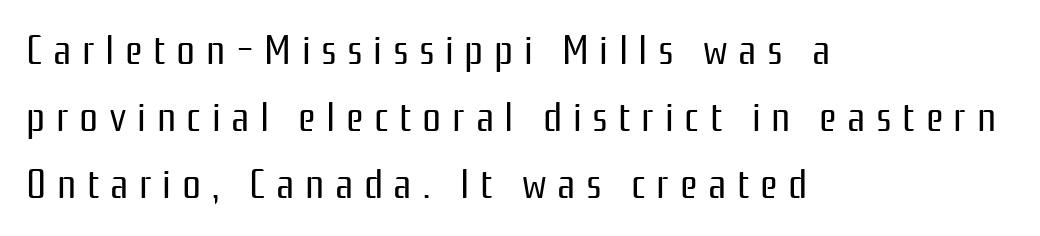
Q: Is the text bold? A: No.
Q: Is the text italic (slanted)? A: No, it is upright.
Q: Is the typeface a serif or a sans-serif typeface? A: Sans-serif.
Q: Is the text underlined? A: No.
Q: How is the paragraph aligned? A: Left-aligned.
Q: Is the spacing between letters normal or unusually wide? A: Unusually wide.
Q: Is the spacing between lines tight, normal or loose? A: Normal.
Q: Width (condensed, normal, or wide)? A: Condensed.
Q: Stroke contrast? A: Low.
Q: x-height? A: Medium.
Q: Monospaced? A: No.
